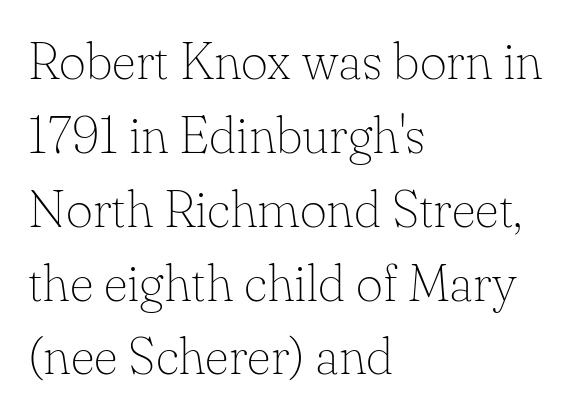
The image shows 52 px thin serif type, upright; set left-aligned, normal line spacing (1.42x), normal letter spacing, not underlined; low stroke contrast and a small x-height.
